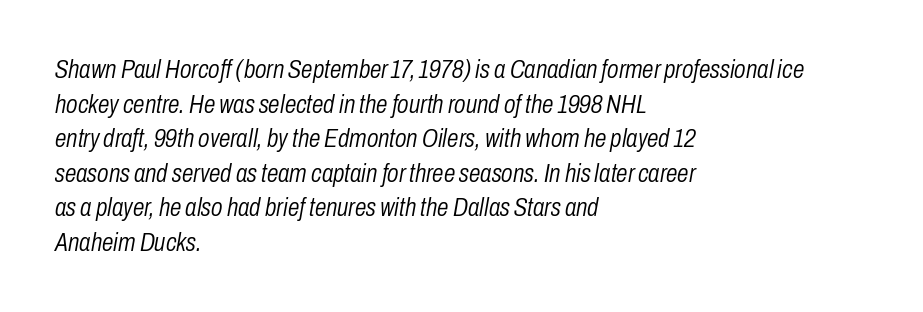
Q: Is the text bold? A: No.
Q: Is the text italic (slanted)? A: Yes, it leans right by about 10 degrees.
Q: Is the text underlined? A: No.
Q: How is the paragraph aligned? A: Left-aligned.
Q: Is the spacing between letters normal or unusually wide? A: Normal.
Q: Is the spacing between lines tight, normal or loose? A: Normal.
